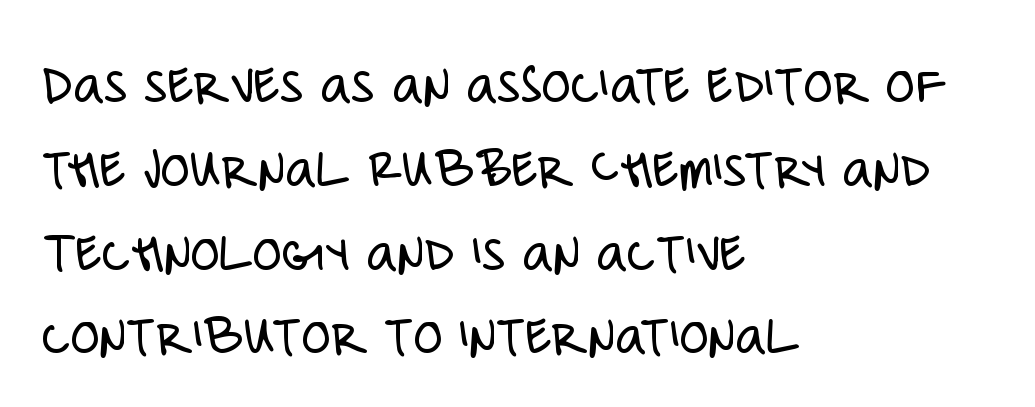
The image shows 59 px light, condensed sans-serif type, upright; set left-aligned, normal line spacing (1.42x), normal letter spacing, not underlined; low stroke contrast and a large x-height.
